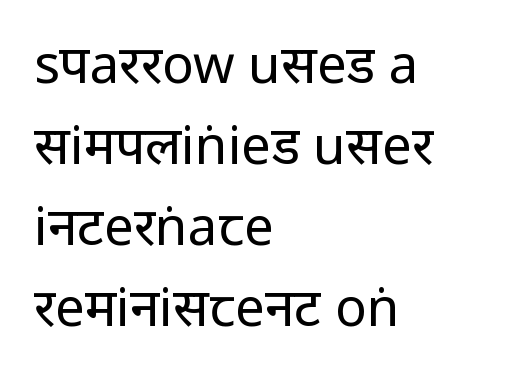
The image shows 53 px regular-weight, condensed sans-serif type, upright; set left-aligned, normal line spacing (1.53x), normal letter spacing, not underlined; low stroke contrast and a large x-height.
